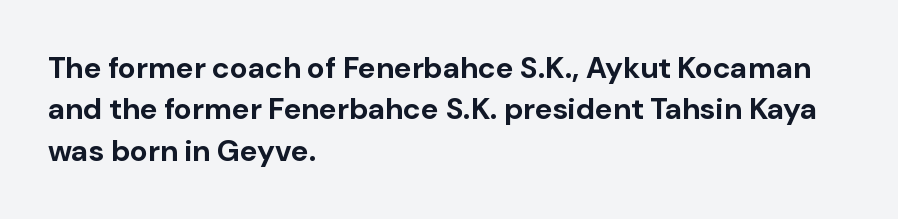
Q: Is the text bold? A: Yes.
Q: Is the text italic (slanted)? A: No, it is upright.
Q: Is the typeface a serif or a sans-serif typeface? A: Sans-serif.
Q: Is the text underlined? A: No.
Q: How is the paragraph aligned? A: Left-aligned.
Q: Is the spacing between letters normal or unusually wide? A: Normal.
Q: Is the spacing between lines tight, normal or loose? A: Normal.
Q: Width (condensed, normal, or wide)? A: Normal.
Q: Stroke contrast? A: Low.
Q: x-height? A: Medium.
Q: Monospaced? A: No.
